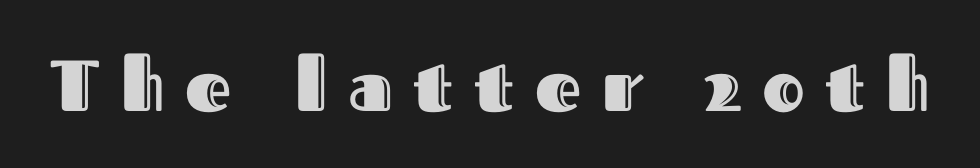
These lines are rendered in a variable-pitch font. Someone cranked the tracking dial way up on this one. The baseline area is clear. Posture: vertical.
